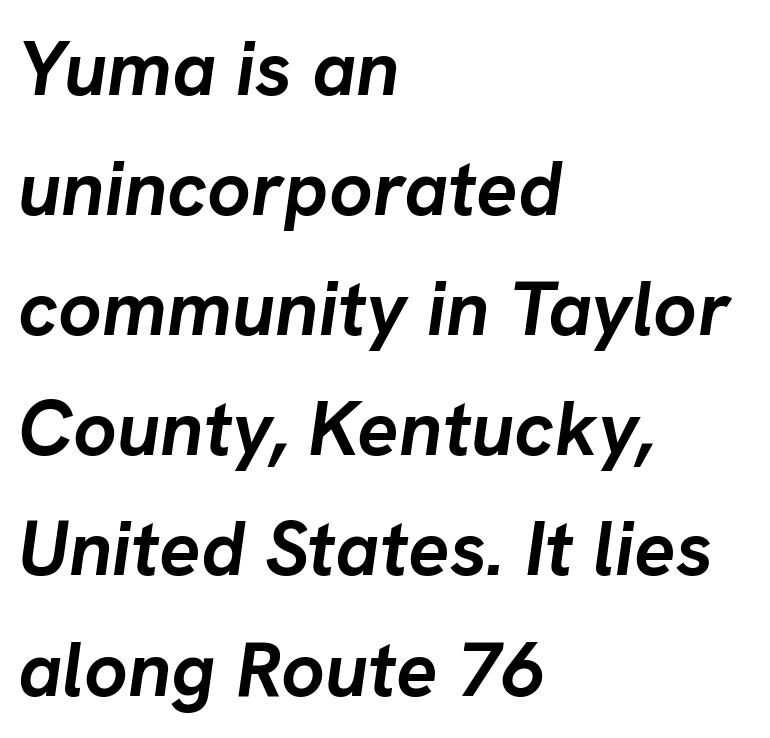
{"italic": "yes", "lean": "right", "slant_degrees": 8, "bold": "yes", "weight": "semibold", "width": "normal", "stroke_contrast": "low", "x_height": "medium", "monospaced": "no", "underline": "no", "align": "left", "line_spacing": "normal", "line_spacing_ratio": 1.56, "letter_spacing": "normal", "letter_spacing_em": 0.0, "glyph_px": 77}
